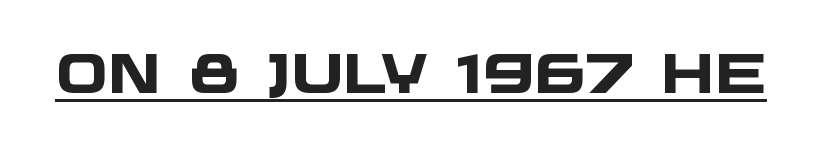
A baseline rule has been typeset under these characters. The passage shown is typed in a proportional face where columns would drift. The rendering shows plain stroke endings on the letterforms — a sans-serif design. You'd pick this weight for a headline — it's a proper bold.
